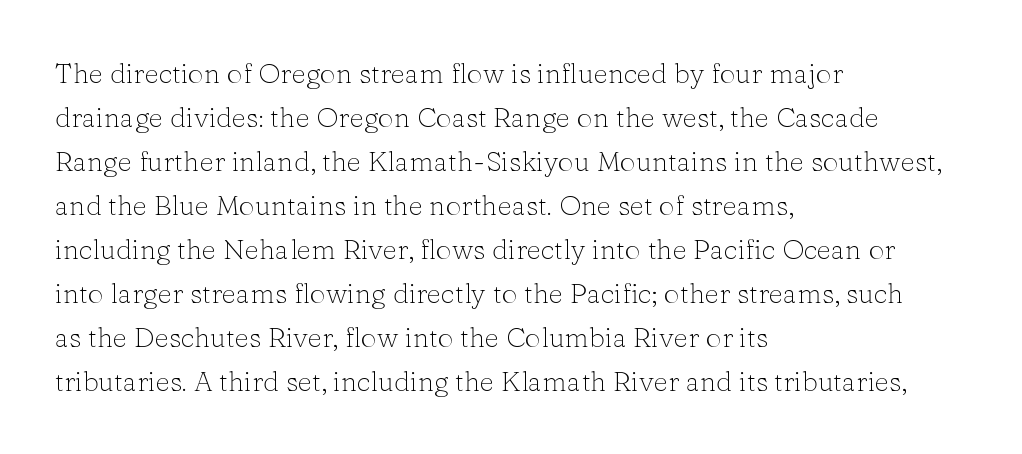
The image shows 28 px light serif type, upright; set left-aligned, normal line spacing (1.57x), normal letter spacing, not underlined; low stroke contrast and a medium x-height.
